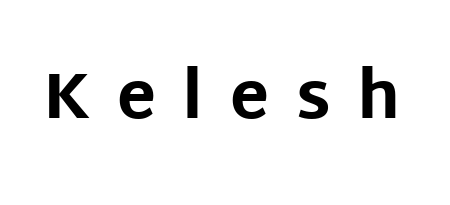
You'd pick this weight for a headline — it's a proper bold. The passage shown is not underscored anywhere. The characters display no serif detailing; their extremities are plain. The gaps between neighbouring characters are conspicuously large. You could not count columns in this text — the font is proportionally spaced. This sample uses an upright cut, with every glyph sitting square on the baseline.
